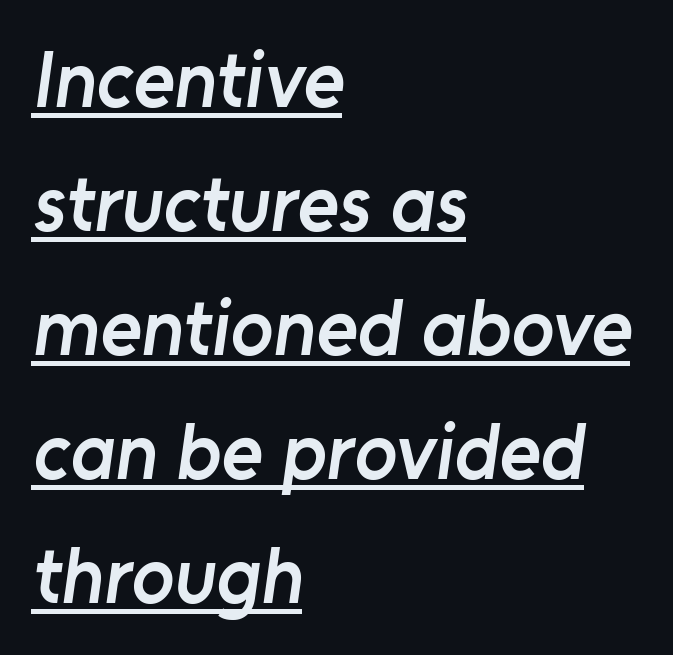
Q: Is the text bold? A: Semi-bold.
Q: Is the typeface a serif or a sans-serif typeface? A: Sans-serif.
Q: Is the text underlined? A: Yes.
Q: How is the paragraph aligned? A: Left-aligned.
Q: Is the spacing between letters normal or unusually wide? A: Normal.
Q: Is the spacing between lines tight, normal or loose? A: Normal.
Q: Width (condensed, normal, or wide)? A: Normal.
Q: Stroke contrast? A: Low.
Q: x-height? A: Medium.
Q: Monospaced? A: No.
